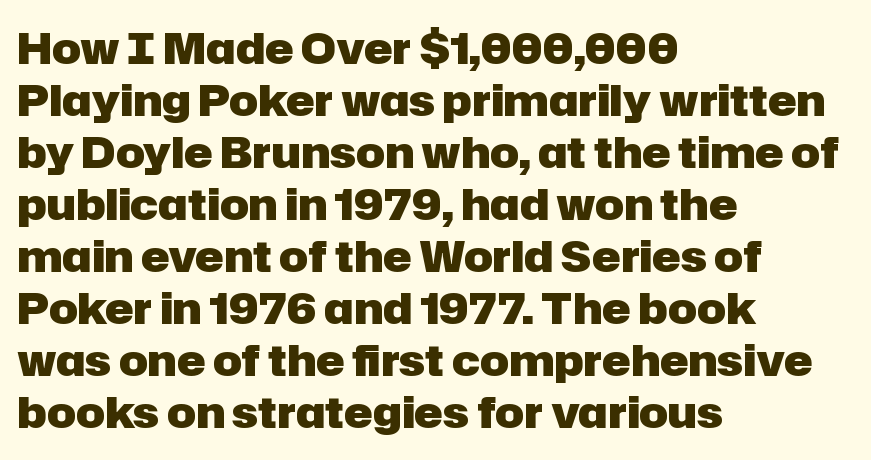
{"serif": "no", "italic": "no", "bold": "yes", "weight": "heavy", "width": "normal", "stroke_contrast": "low", "x_height": "medium", "monospaced": "no", "underline": "no", "align": "left", "line_spacing_ratio": 1.21, "letter_spacing": "normal", "letter_spacing_em": 0.0, "glyph_px": 43}
